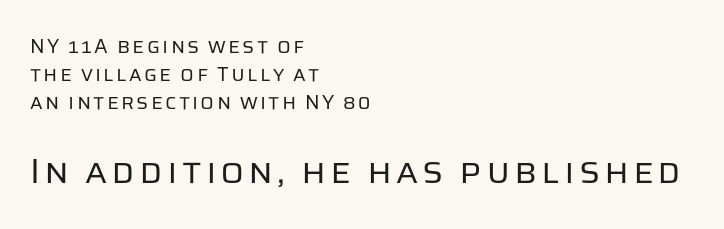
The image shows 35 px regular-weight sans-serif type, upright; set left-aligned, normal line spacing (1.41x), not underlined; the second (bottom) block is 1.75x larger; low stroke contrast and a large x-height.
